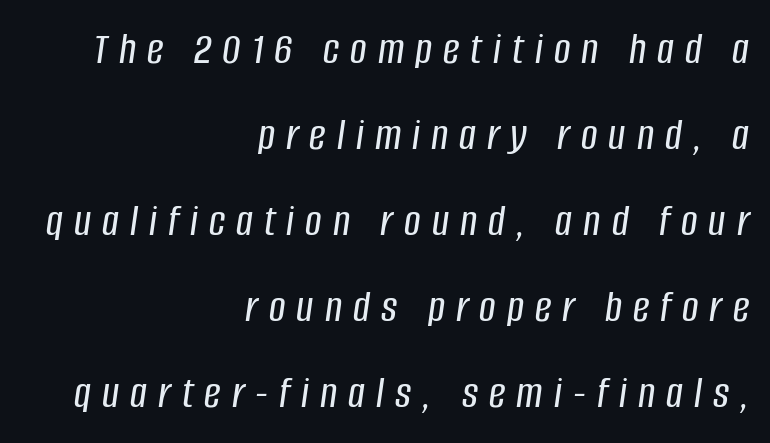
Characters are canted at an angle relative to the baseline's perpendicular. Tracking here is generous; glyphs stand well apart from one another. Anything drawn beneath the words? Only blank space. Looks like regular typesetting: each glyph gets only the width it needs. The text block is weighted toward the right margin, trailing off unevenly leftward.
